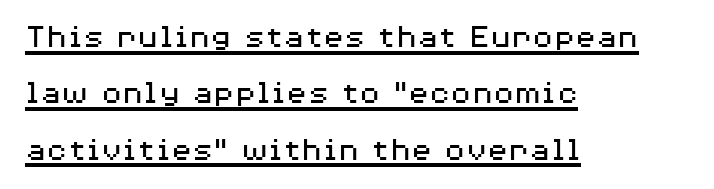
Think of a printed novel: that variable character pitch is what you see here. Vertical spacing — default. Casual observation: everything's shoved over to the left. To sum up the face: it is a sans, with no serifs. Standard letterfit; no display-style spreading of the glyphs. Weight class: somewhere from thin through regular.
